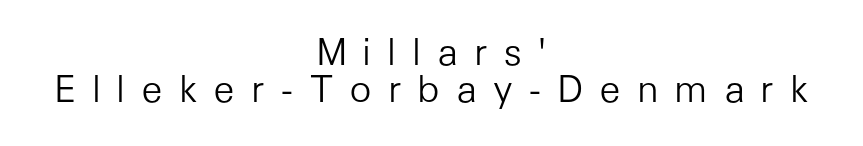
The image shows 37 px light sans-serif type, upright; set centered, tight line spacing (1.01x), unusually wide letter spacing (+0.43 em), not underlined; low stroke contrast and a medium x-height.
